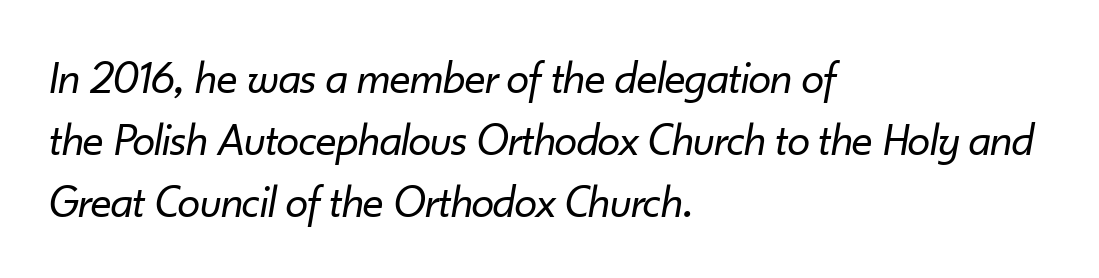
{"italic": "yes", "lean": "right", "slant_degrees": 10, "bold": "no", "weight": "regular", "width": "normal", "stroke_contrast": "low", "x_height": "small", "monospaced": "no", "underline": "no", "align": "left", "line_spacing": "normal", "line_spacing_ratio": 1.35, "letter_spacing": "normal", "letter_spacing_em": 0.0, "glyph_px": 46}
